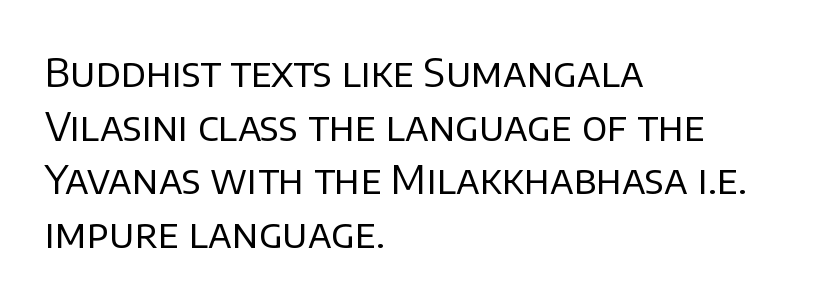
Q: Is the text bold? A: No.
Q: Is the text italic (slanted)? A: No, it is upright.
Q: Is the typeface a serif or a sans-serif typeface? A: Sans-serif.
Q: Is the text underlined? A: No.
Q: How is the paragraph aligned? A: Left-aligned.
Q: Is the spacing between letters normal or unusually wide? A: Normal.
Q: Is the spacing between lines tight, normal or loose? A: Normal.
Q: Width (condensed, normal, or wide)? A: Normal.
Q: Stroke contrast? A: Low.
Q: x-height? A: Large.
Q: Monospaced? A: No.
